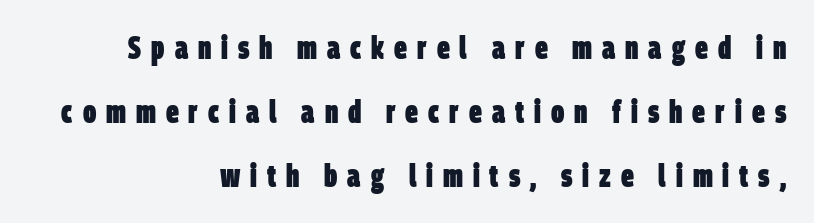
Q: Is the text bold? A: Yes.
Q: Is the typeface a serif or a sans-serif typeface? A: Sans-serif.
Q: Is the text underlined? A: No.
Q: How is the paragraph aligned? A: Right-aligned.
Q: Is the spacing between letters normal or unusually wide? A: Unusually wide.
Q: Is the spacing between lines tight, normal or loose? A: Loose.
Q: Width (condensed, normal, or wide)? A: Condensed.
Q: Stroke contrast? A: Low.
Q: x-height? A: Large.
Q: Monospaced? A: No.
